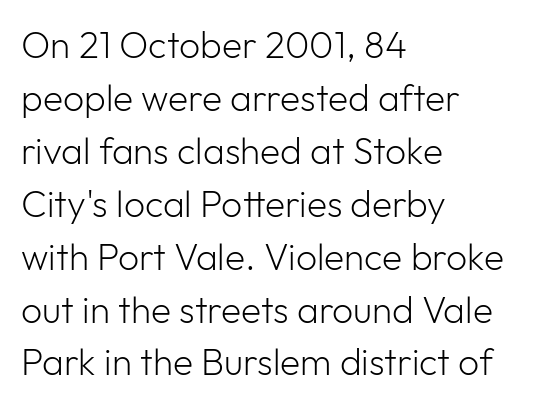
{"serif": "no", "italic": "no", "bold": "no", "weight": "light", "width": "normal", "stroke_contrast": "low", "x_height": "medium", "monospaced": "no", "underline": "no", "align": "left", "line_spacing": "normal", "line_spacing_ratio": 1.43, "letter_spacing": "normal", "letter_spacing_em": 0.0, "glyph_px": 37}
